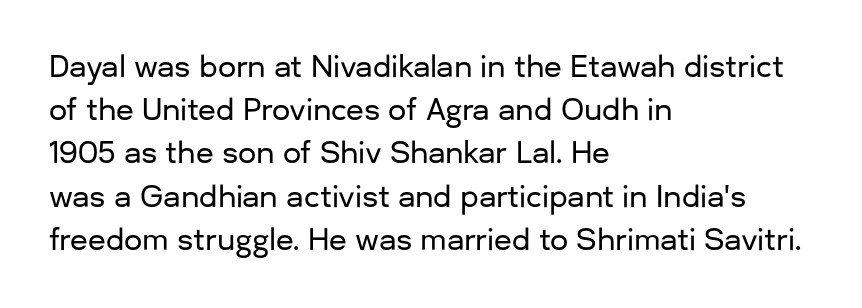
The image shows 29 px sans-serif type, upright; set left-aligned, normal line spacing (1.49x), normal letter spacing, not underlined; low stroke contrast and a medium x-height.
